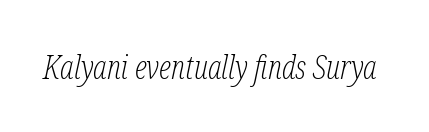
Q: Is the text bold? A: No.
Q: Is the text italic (slanted)? A: Yes, it leans right by about 12 degrees.
Q: Is the typeface a serif or a sans-serif typeface? A: Serif.
Q: Is the text underlined? A: No.
Q: Is the spacing between letters normal or unusually wide? A: Normal.
Q: Width (condensed, normal, or wide)? A: Condensed.
Q: Stroke contrast? A: Low.
Q: x-height? A: Medium.
Q: Monospaced? A: No.
